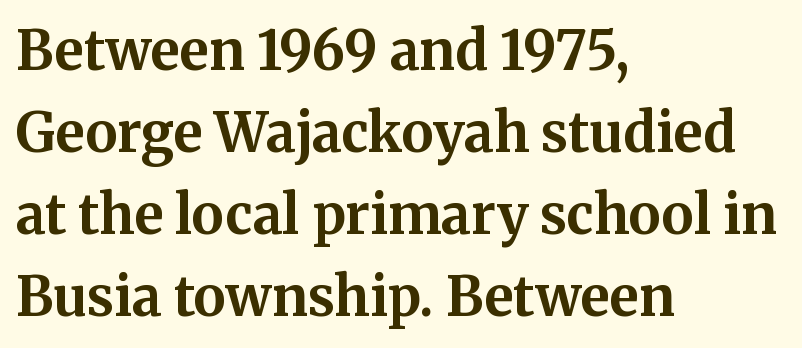
The image shows 54 px bold serif type, upright; set left-aligned, normal line spacing (1.52x), normal letter spacing, not underlined; medium stroke contrast and a medium x-height.
